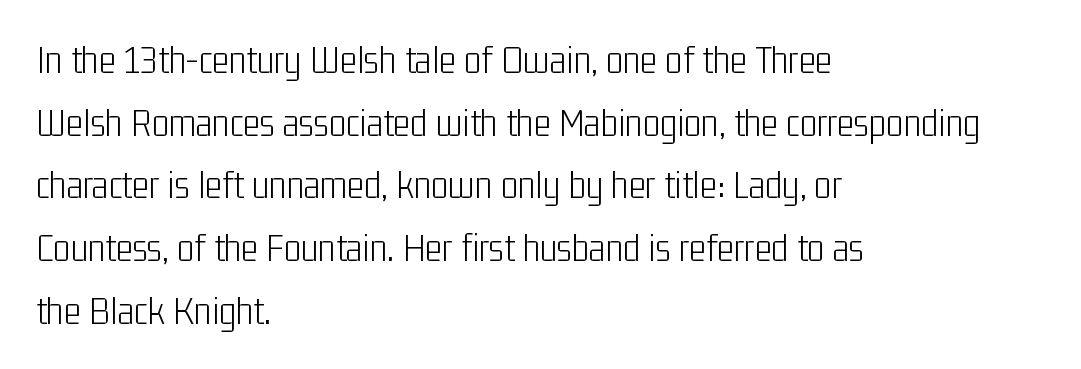
{"serif": "no", "italic": "no", "bold": "no", "weight": "light", "width": "condensed", "stroke_contrast": "low", "x_height": "medium", "monospaced": "no", "underline": "no", "align": "left", "line_spacing": "normal", "line_spacing_ratio": 1.53, "letter_spacing": "normal", "letter_spacing_em": 0.0, "glyph_px": 41}
